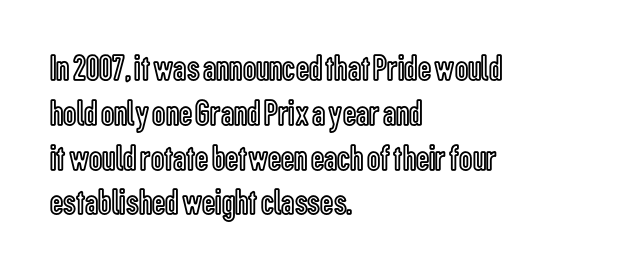
Character widths vary here, with narrow letters taking less room than wide ones. Posture: vertical. Clear beneath every line of the passage. A classic flush-left, rag-right setting is used for this passage. Students, note that the glyphs here touch the page at normal intervals.
